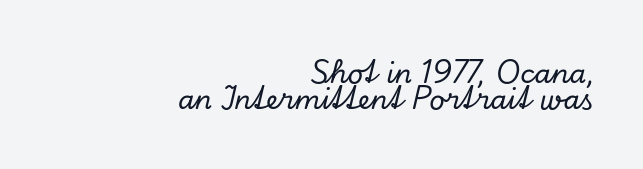
Q: Is the text italic (slanted)? A: Yes, it leans right by about 13 degrees.
Q: Is the text underlined? A: No.
Q: How is the paragraph aligned? A: Right-aligned.
Q: Is the spacing between letters normal or unusually wide? A: Normal.
Q: Is the spacing between lines tight, normal or loose? A: Tight.
